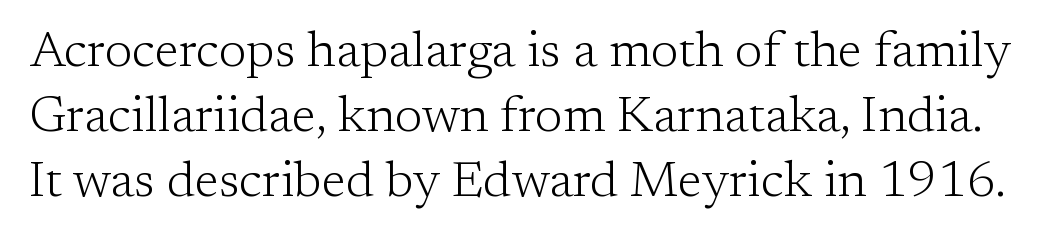
The image shows 50 px light serif type, upright; set normal line spacing (1.3x), normal letter spacing, not underlined; low stroke contrast and a medium x-height.
